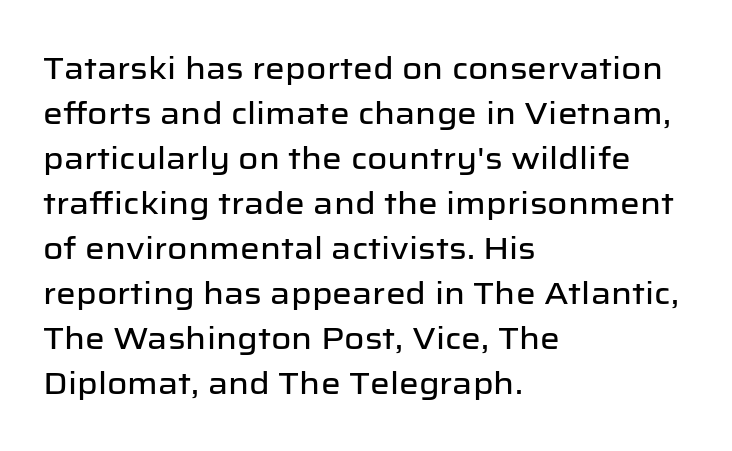
The image shows 31 px sans-serif type, upright; set left-aligned, normal line spacing (1.45x), normal letter spacing, not underlined; low stroke contrast and a medium x-height.
